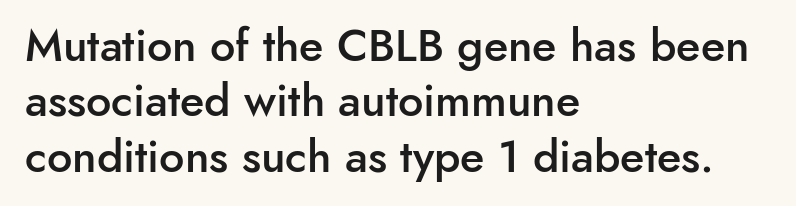
Every character sits straight up, as roman type does. Grotesque or geometric, the face here clearly has no serifs. Compared with an ordinary text face, these strokes are moderately heavier — a semibold. Is this a fixed-width face? No — the glyphs have proportional, varying widths. Reading down the block, your eye returns to a fixed left position each line.
